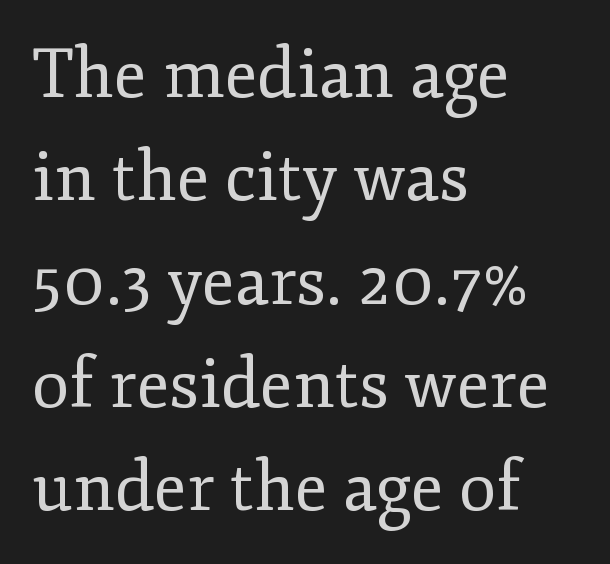
The image shows 68 px regular-weight serif type, upright; set left-aligned, normal line spacing (1.52x), normal letter spacing, not underlined; low stroke contrast and a small x-height.
